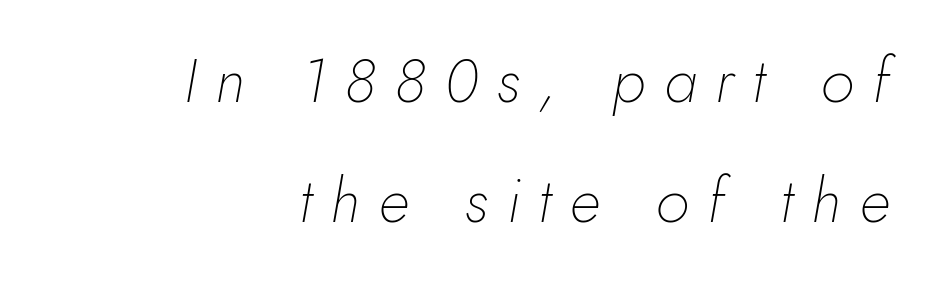
{"italic": "yes", "lean": "right", "slant_degrees": 10, "bold": "no", "weight": "thin", "width": "normal", "stroke_contrast": "low", "x_height": "small", "monospaced": "no", "underline": "no", "align": "right", "line_spacing": "loose", "line_spacing_ratio": 1.94, "letter_spacing": "wide", "letter_spacing_em": 0.3, "glyph_px": 62}
